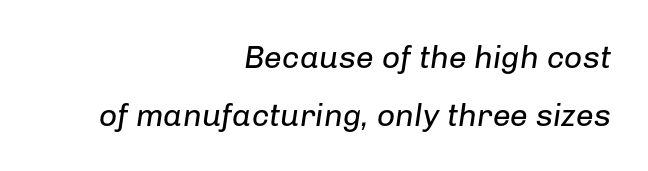
Q: Is the text bold? A: No.
Q: Is the text italic (slanted)? A: Yes, it leans right by about 8 degrees.
Q: Is the text underlined? A: No.
Q: How is the paragraph aligned? A: Right-aligned.
Q: Is the spacing between letters normal or unusually wide? A: Normal.
Q: Width (condensed, normal, or wide)? A: Normal.
Q: Stroke contrast? A: Low.
Q: x-height? A: Medium.
Q: Monospaced? A: No.
